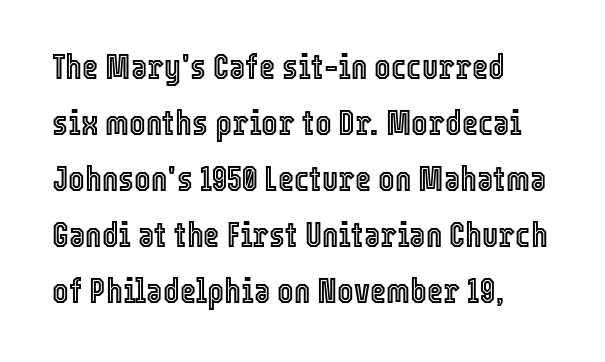
Students, note that the glyphs here touch the page at normal intervals. A roman cut, with each character standing at attention. The rendering uses natural spacing where letterforms have individual widths. The designer left line spacing at the default. Unmarked baselines from the first word to the last.
